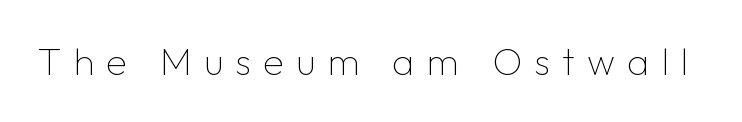
{"serif": "no", "italic": "no", "bold": "no", "weight": "thin", "width": "normal", "stroke_contrast": "low", "x_height": "medium", "monospaced": "no", "underline": "no", "letter_spacing": "wide", "letter_spacing_em": 0.32, "glyph_px": 38}
